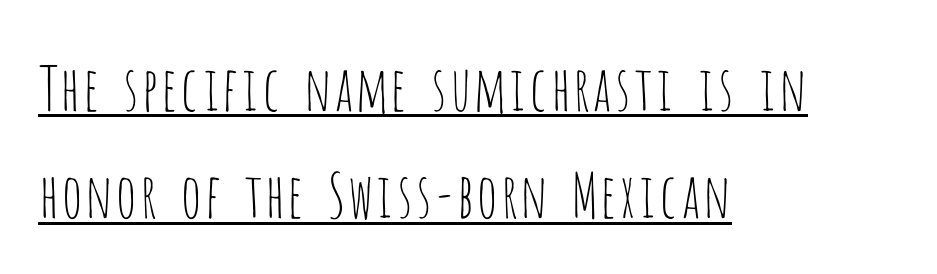
Q: Is the text bold? A: No.
Q: Is the text italic (slanted)? A: No, it is upright.
Q: Is the typeface a serif or a sans-serif typeface? A: Sans-serif.
Q: Is the text underlined? A: Yes.
Q: How is the paragraph aligned? A: Left-aligned.
Q: Is the spacing between letters normal or unusually wide? A: Normal.
Q: Width (condensed, normal, or wide)? A: Condensed.
Q: Stroke contrast? A: Low.
Q: x-height? A: Large.
Q: Monospaced? A: No.
